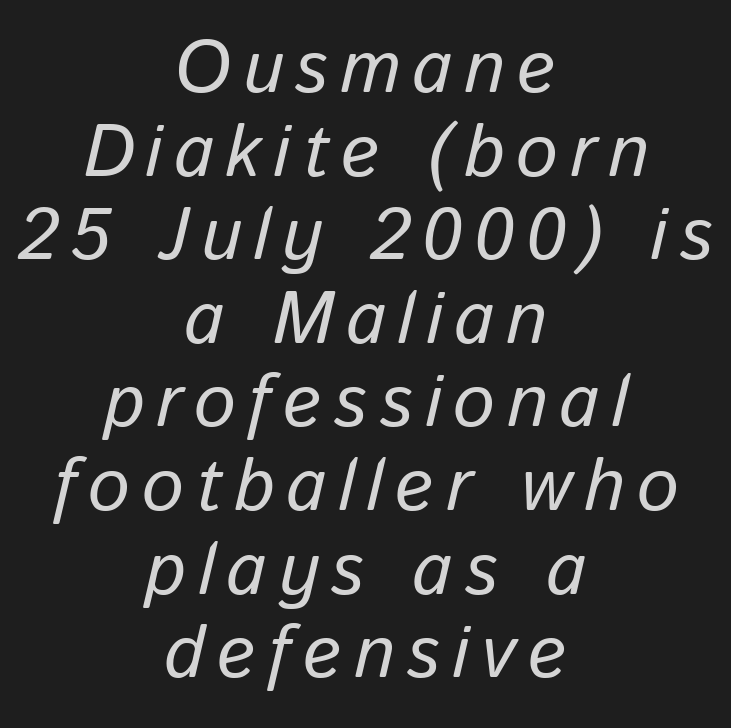
The image shows 74 px text type, italic (leaning right); set centered, tight line spacing (1.13x), not underlined; low stroke contrast and a medium x-height.
